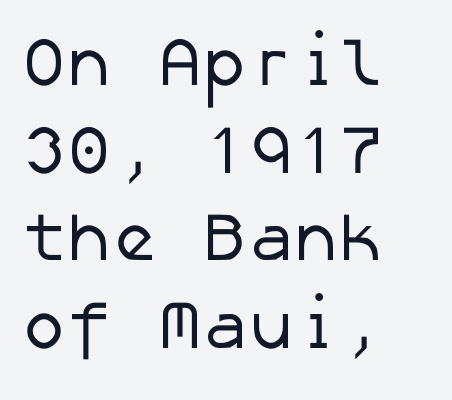
Q: Is the text bold? A: No.
Q: Is the typeface a serif or a sans-serif typeface? A: Sans-serif.
Q: Is the text underlined? A: No.
Q: Is the spacing between letters normal or unusually wide? A: Normal.
Q: Is the spacing between lines tight, normal or loose? A: Normal.
Q: Width (condensed, normal, or wide)? A: Normal.
Q: Stroke contrast? A: Low.
Q: x-height? A: Medium.
